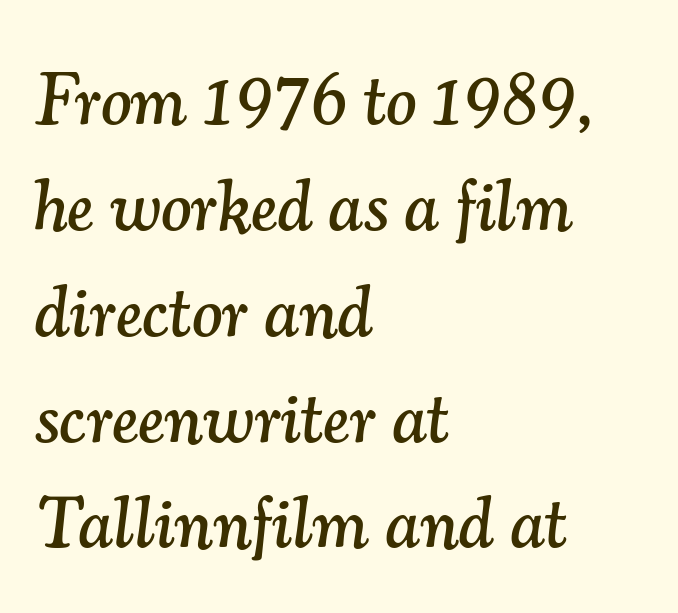
Q: Is the text italic (slanted)? A: Yes, it leans right by about 7 degrees.
Q: Is the typeface a serif or a sans-serif typeface? A: Serif.
Q: Is the text underlined? A: No.
Q: How is the paragraph aligned? A: Left-aligned.
Q: Is the spacing between letters normal or unusually wide? A: Normal.
Q: Is the spacing between lines tight, normal or loose? A: Normal.
Q: Width (condensed, normal, or wide)? A: Normal.
Q: Stroke contrast? A: Medium.
Q: x-height? A: Small.
Q: Monospaced? A: No.
